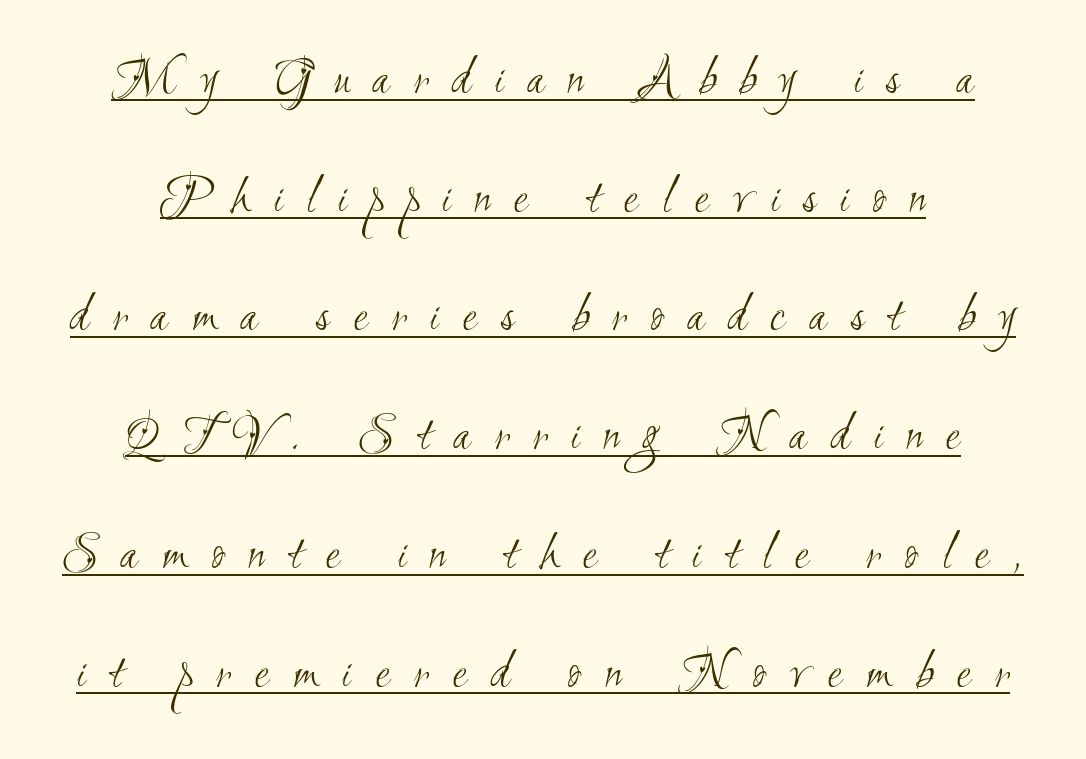
What stands out about the letter spacing? Its width — letters are far apart. Horizontal bands of white between lines are thick stripes. Each letter keeps its own natural width here, so spacing adapts to shape. Quick note: underline on. Serifs: no, the terminals of the letterforms are clean.
